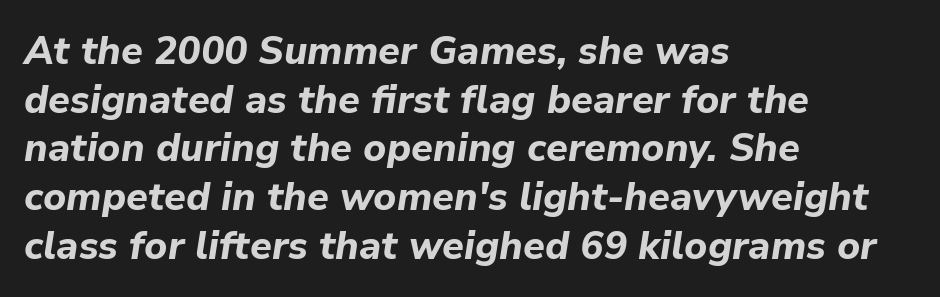
{"italic": "yes", "lean": "right", "slant_degrees": 9, "bold": "yes", "weight": "bold", "width": "normal", "stroke_contrast": "low", "x_height": "medium", "monospaced": "no", "underline": "no", "align": "left", "line_spacing": "normal", "line_spacing_ratio": 1.25, "letter_spacing": "normal", "letter_spacing_em": 0.0, "glyph_px": 39}
